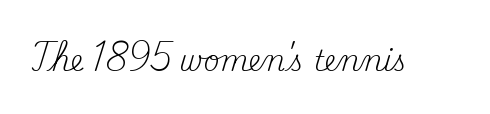
The image shows 28 px regular-weight serif type; set normal letter spacing, not underlined; medium stroke contrast and a small x-height.
